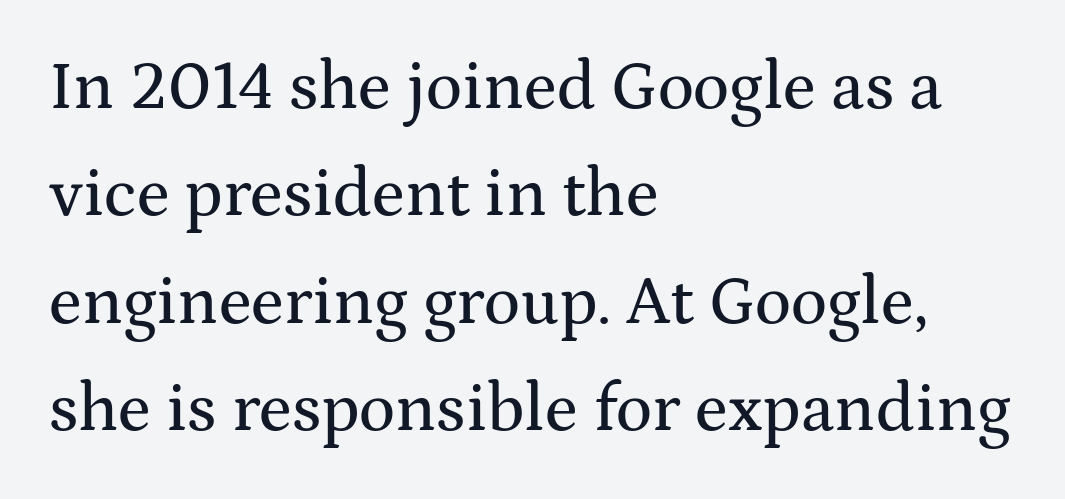
The image shows 68 px wide serif type, upright; set left-aligned, normal line spacing (1.58x), normal letter spacing, not underlined; medium stroke contrast and a medium x-height.
